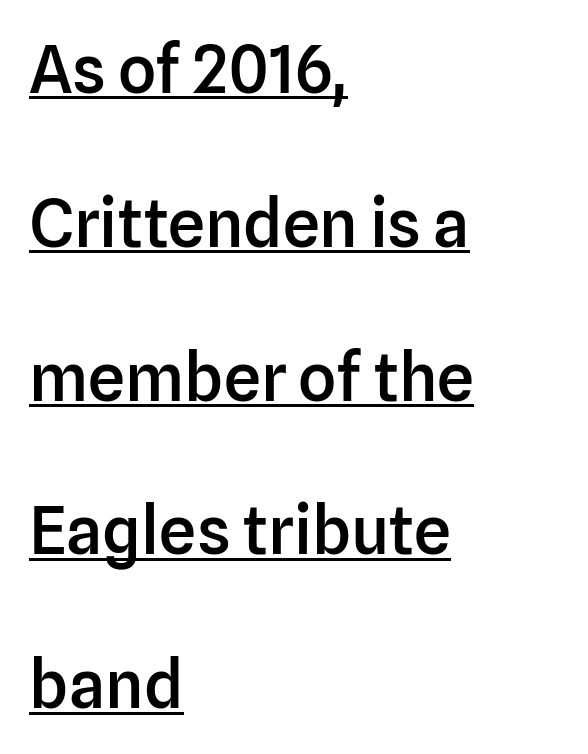
Q: Is the text bold? A: Semi-bold.
Q: Is the text italic (slanted)? A: No, it is upright.
Q: Is the typeface a serif or a sans-serif typeface? A: Sans-serif.
Q: Is the text underlined? A: Yes.
Q: How is the paragraph aligned? A: Left-aligned.
Q: Is the spacing between letters normal or unusually wide? A: Normal.
Q: Is the spacing between lines tight, normal or loose? A: Loose.
Q: Width (condensed, normal, or wide)? A: Normal.
Q: Stroke contrast? A: Low.
Q: x-height? A: Medium.
Q: Monospaced? A: No.
